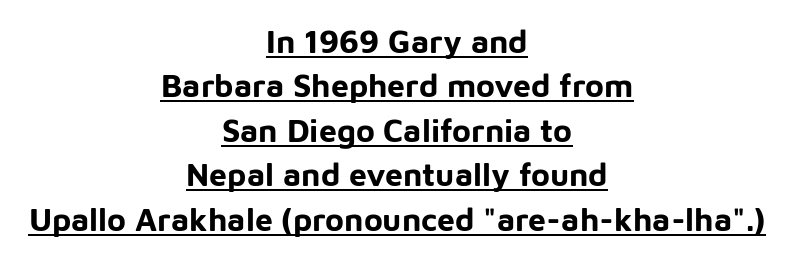
Q: Is the text bold? A: Yes.
Q: Is the text italic (slanted)? A: No, it is upright.
Q: Is the typeface a serif or a sans-serif typeface? A: Sans-serif.
Q: Is the text underlined? A: Yes.
Q: How is the paragraph aligned? A: Centered.
Q: Is the spacing between letters normal or unusually wide? A: Normal.
Q: Is the spacing between lines tight, normal or loose? A: Normal.
Q: Width (condensed, normal, or wide)? A: Normal.
Q: Stroke contrast? A: Low.
Q: x-height? A: Medium.
Q: Monospaced? A: No.
